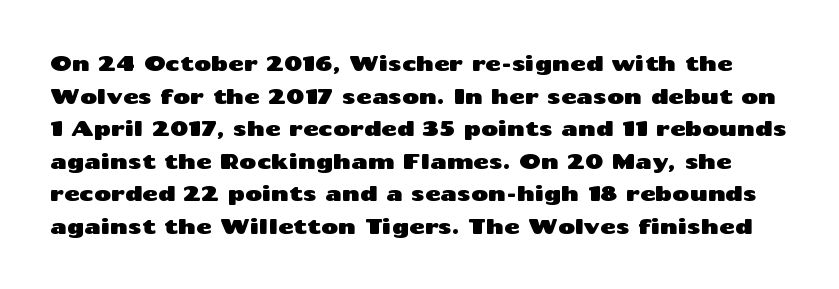
Only glyphs here, with clear space below each row. No extra tracking has been applied to these lines. Vertical spacing — default. Does the lettering tilt? It doesn't — this is upright.
